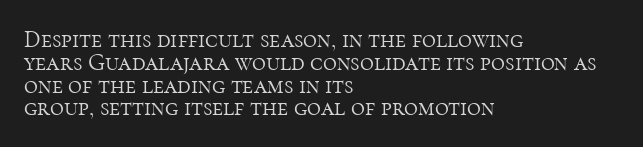
Q: Is the text bold? A: No.
Q: Is the text italic (slanted)? A: No, it is upright.
Q: Is the text underlined? A: No.
Q: How is the paragraph aligned? A: Left-aligned.
Q: Is the spacing between letters normal or unusually wide? A: Normal.
Q: Is the spacing between lines tight, normal or loose? A: Tight.
